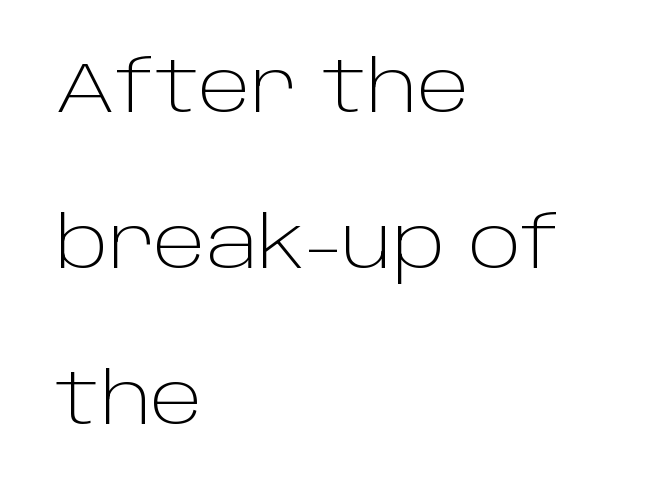
Q: Is the text bold? A: No.
Q: Is the text italic (slanted)? A: No, it is upright.
Q: Is the typeface a serif or a sans-serif typeface? A: Sans-serif.
Q: Is the text underlined? A: No.
Q: How is the paragraph aligned? A: Left-aligned.
Q: Is the spacing between letters normal or unusually wide? A: Normal.
Q: Is the spacing between lines tight, normal or loose? A: Loose.
Q: Width (condensed, normal, or wide)? A: Normal.
Q: Stroke contrast? A: Low.
Q: x-height? A: Large.
Q: Monospaced? A: No.
